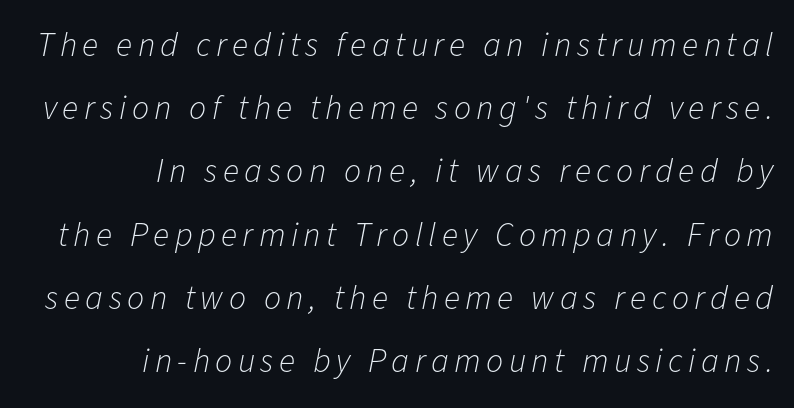
The image shows 34 px light type, italic (leaning right); set right-aligned, line spacing 1.86x, not underlined; low stroke contrast and a medium x-height.
